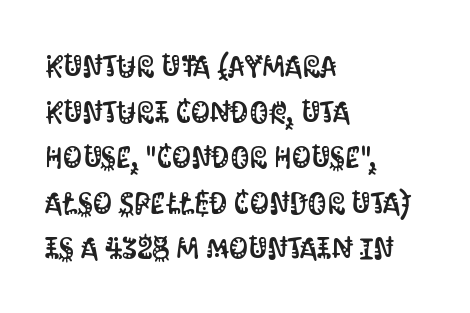
Q: Is the text italic (slanted)? A: No, it is upright.
Q: Is the typeface a serif or a sans-serif typeface? A: Sans-serif.
Q: Is the text underlined? A: No.
Q: How is the paragraph aligned? A: Left-aligned.
Q: Is the spacing between letters normal or unusually wide? A: Normal.
Q: Is the spacing between lines tight, normal or loose? A: Normal.
Q: Width (condensed, normal, or wide)? A: Condensed.
Q: Stroke contrast? A: Medium.
Q: x-height? A: Large.
Q: Monospaced? A: No.
